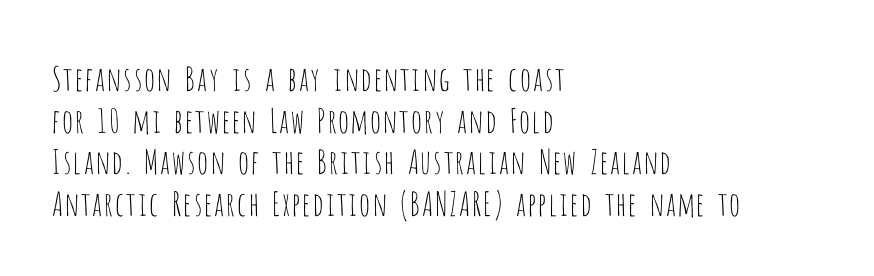
{"serif": "no", "italic": "no", "bold": "no", "weight": "thin", "width": "condensed", "stroke_contrast": "low", "x_height": "large", "monospaced": "no", "underline": "no", "align": "left", "line_spacing": "normal", "line_spacing_ratio": 1.26, "letter_spacing": "normal", "letter_spacing_em": 0.0, "glyph_px": 33}
